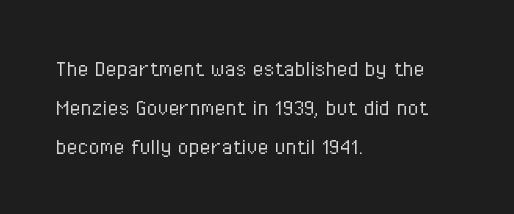
The image shows 25 px text type, upright; set left-aligned, normal line spacing (1.56x), normal letter spacing, not underlined.
